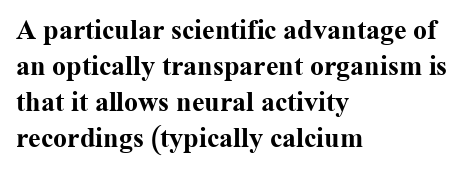
Upright lettering throughout. Letterform terminals end in serifs throughout the passage. The tracking reads as untouched default to a designer's eye. These lines stack with their left ends in a neat column.
